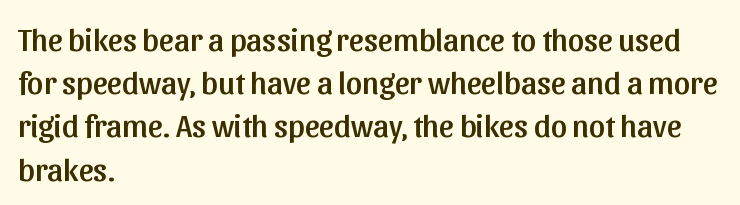
{"serif": "no", "italic": "no", "width": "normal", "stroke_contrast": "low", "x_height": "medium", "monospaced": "no", "underline": "no", "align": "left", "line_spacing": "normal", "line_spacing_ratio": 1.35, "letter_spacing": "normal", "letter_spacing_em": 0.0, "glyph_px": 32}
